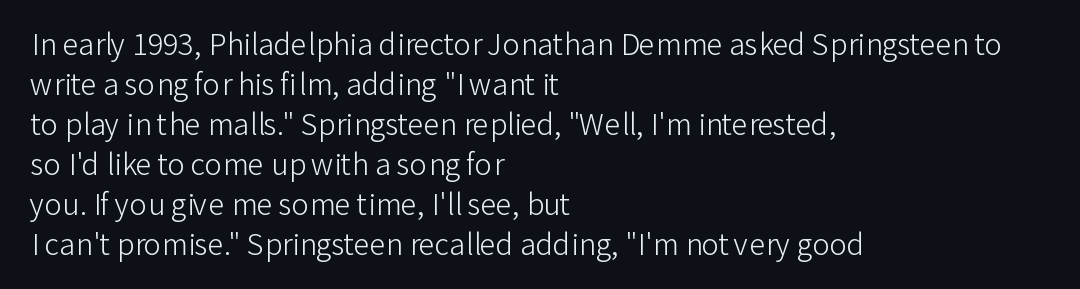
The image shows 29 px light sans-serif type, upright; set left-aligned, normal line spacing (1.38x), normal letter spacing, not underlined; low stroke contrast and a medium x-height.
